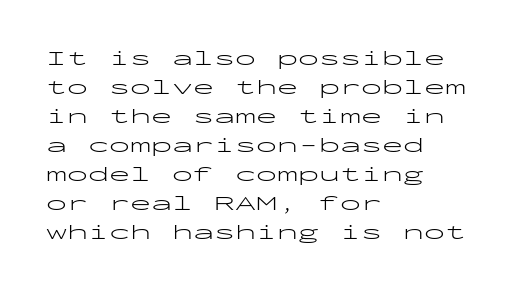
Letters rest on an invisible, unmarked baseline. Heaviness? Minimal to ordinary, like unemphasized prose. The rendering anchors every line to the left-hand side. The line-height multiplier appears to be the usual default.
